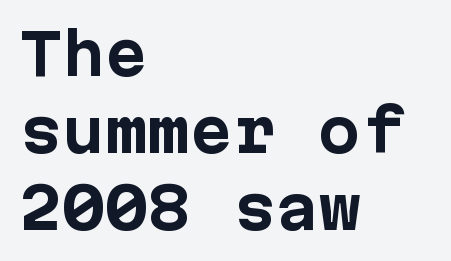
{"serif": "no", "italic": "no", "bold": "yes", "weight": "bold", "width": "normal", "stroke_contrast": "low", "x_height": "medium", "underline": "no", "align": "left", "line_spacing": "normal", "line_spacing_ratio": 1.35, "letter_spacing": "normal", "letter_spacing_em": 0.0, "glyph_px": 57}
